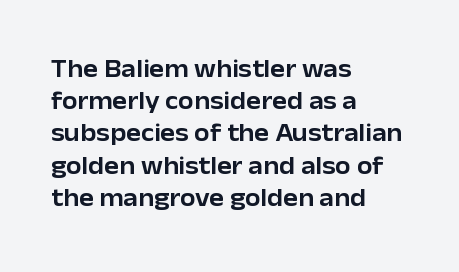
{"italic": "no", "underline": "no", "align": "left", "line_spacing": "normal", "line_spacing_ratio": 1.29, "letter_spacing": "normal", "letter_spacing_em": 0.0, "glyph_px": 25}
